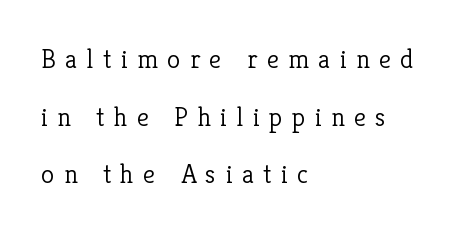
{"italic": "no", "bold": "no", "underline": "no", "align": "left", "line_spacing": "loose", "line_spacing_ratio": 2.13, "letter_spacing": "wide", "letter_spacing_em": 0.35, "glyph_px": 27}
